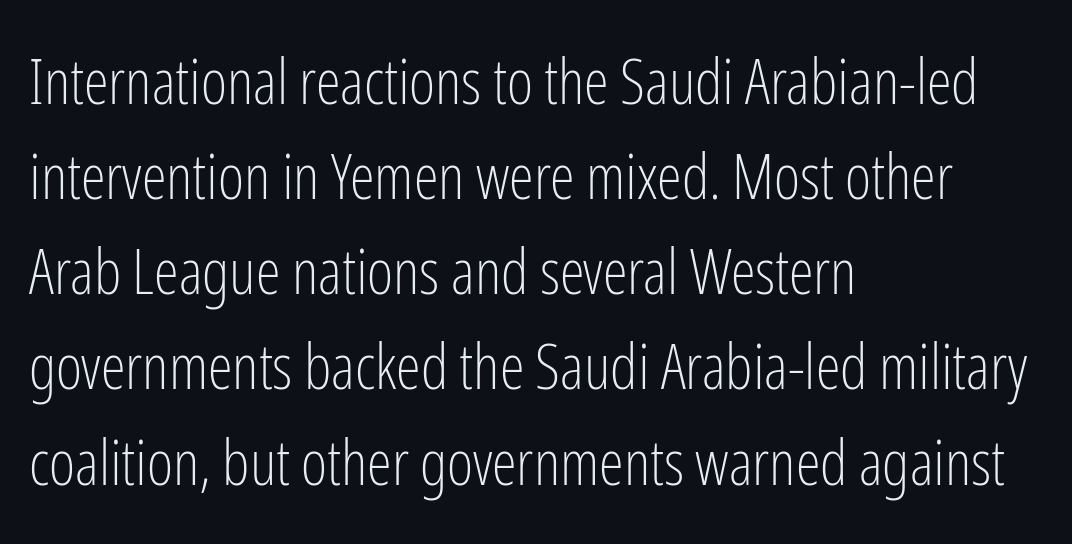
The image shows 63 px light, condensed sans-serif type, upright; set left-aligned, normal line spacing (1.51x), normal letter spacing, not underlined; low stroke contrast and a medium x-height.
